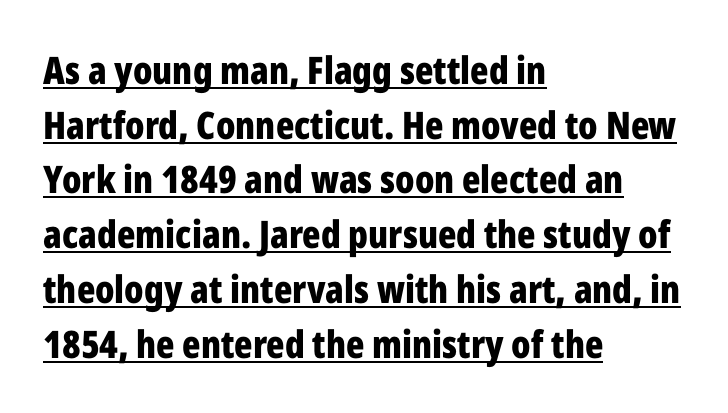
The image shows 38 px bold, condensed sans-serif type, upright; set left-aligned, normal line spacing (1.44x), normal letter spacing, underlined; low stroke contrast and a medium x-height.
